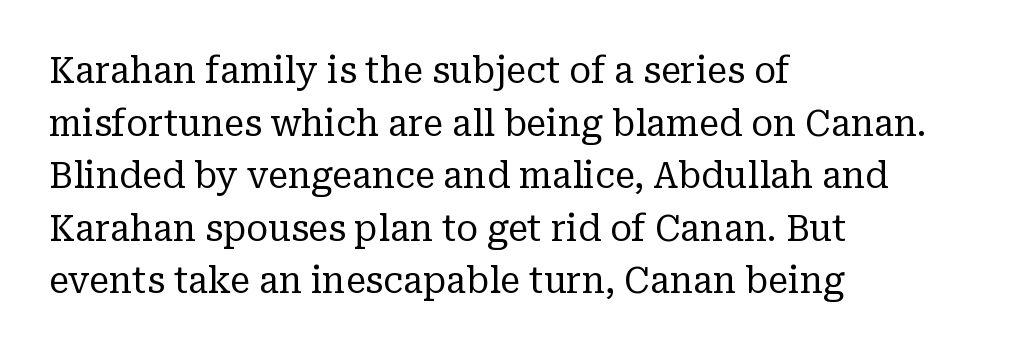
Q: Is the text bold? A: No.
Q: Is the text italic (slanted)? A: No, it is upright.
Q: Is the typeface a serif or a sans-serif typeface? A: Serif.
Q: Is the text underlined? A: No.
Q: How is the paragraph aligned? A: Left-aligned.
Q: Is the spacing between letters normal or unusually wide? A: Normal.
Q: Is the spacing between lines tight, normal or loose? A: Normal.
Q: Width (condensed, normal, or wide)? A: Normal.
Q: Stroke contrast? A: Low.
Q: x-height? A: Medium.
Q: Monospaced? A: No.
